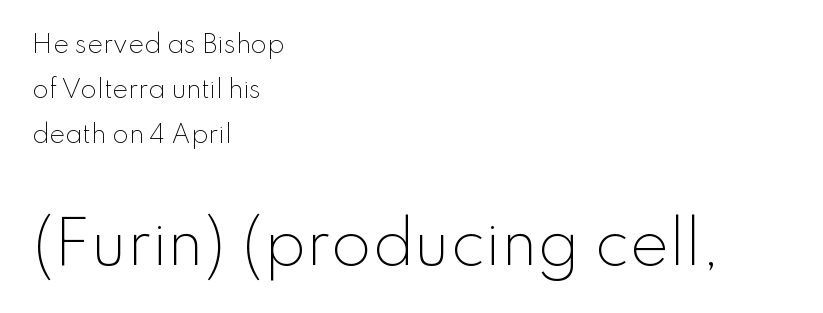
The image shows 59 px light sans-serif type, upright; set left-aligned, line spacing 1.87x, normal letter spacing, not underlined; the second (bottom) block is 2.46x larger; low stroke contrast and a small x-height.
